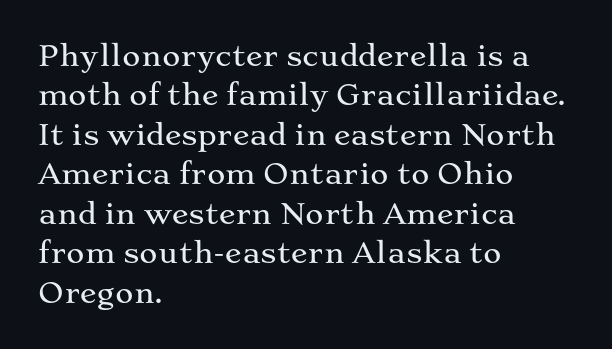
Q: Is the text italic (slanted)? A: No, it is upright.
Q: Is the typeface a serif or a sans-serif typeface? A: Serif.
Q: Is the text underlined? A: No.
Q: How is the paragraph aligned? A: Left-aligned.
Q: Is the spacing between letters normal or unusually wide? A: Normal.
Q: Is the spacing between lines tight, normal or loose? A: Normal.
Q: Width (condensed, normal, or wide)? A: Wide.
Q: Stroke contrast? A: Medium.
Q: x-height? A: Medium.
Q: Monospaced? A: No.
